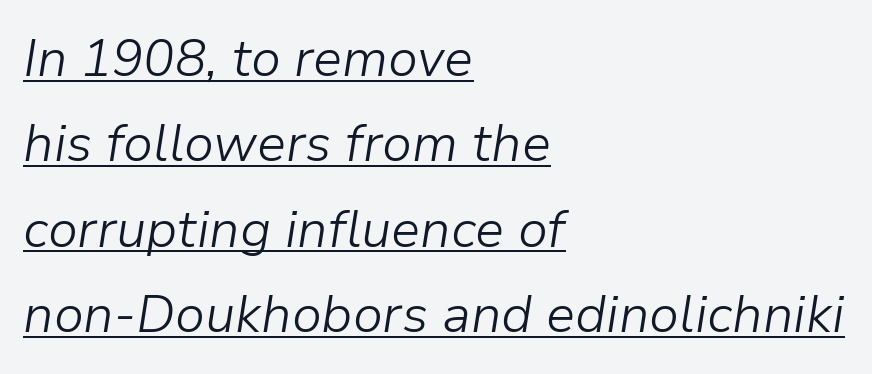
{"italic": "yes", "lean": "right", "slant_degrees": 9, "bold": "no", "weight": "light", "width": "normal", "stroke_contrast": "low", "x_height": "medium", "monospaced": "no", "underline": "yes", "align": "left", "line_spacing": "normal", "line_spacing_ratio": 1.64, "letter_spacing": "normal", "letter_spacing_em": 0.0, "glyph_px": 52}
